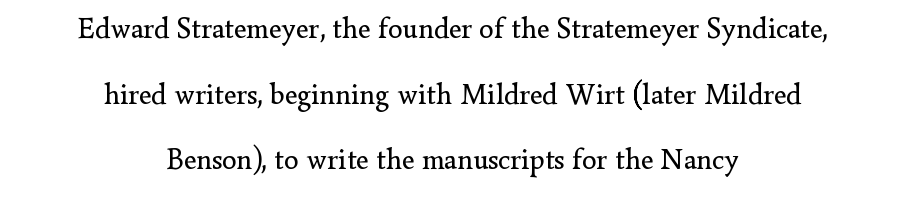
This sample has the flowing, uneven cadence of proportional lettering. Posture: vertical. Look at the bottom of the vertical strokes: they flare into serifs here. Characters follow at the spacing the type designer built in. Typeset on center — no edge is straight. Vertical stems look standard width or narrower in stroke.
